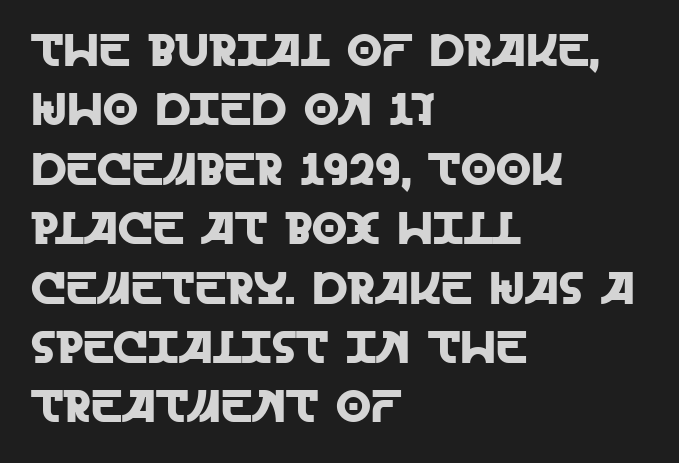
{"serif": "no", "italic": "no", "width": "normal", "x_height": "large", "monospaced": "no", "underline": "no", "align": "left", "line_spacing": "normal", "line_spacing_ratio": 1.32, "letter_spacing": "normal", "letter_spacing_em": 0.0, "glyph_px": 45}
